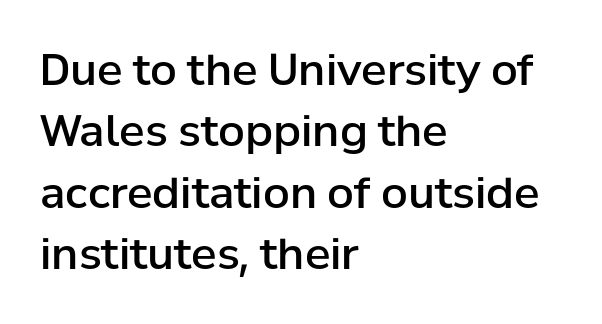
{"serif": "no", "italic": "no", "bold": "semi", "weight": "semibold", "width": "normal", "stroke_contrast": "low", "x_height": "medium", "monospaced": "no", "underline": "no", "align": "left", "line_spacing": "normal", "line_spacing_ratio": 1.43, "letter_spacing": "normal", "letter_spacing_em": 0.0, "glyph_px": 43}
